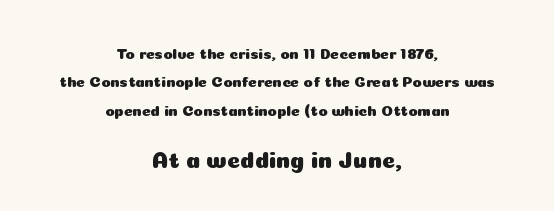
{"italic": "no", "underline": "no", "align": "center", "line_spacing_ratio": 1.89, "letter_spacing": "normal", "letter_spacing_em": 0.0, "larger_block": "second", "size_ratio": 1.53, "glyph_px": 23}
